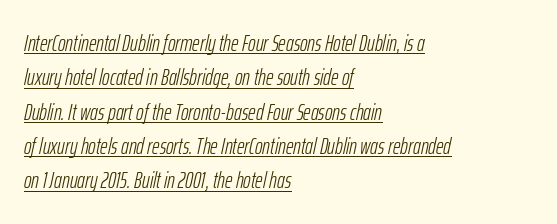
{"italic": "yes", "lean": "right", "slant_degrees": 12, "bold": "no", "underline": "yes", "align": "left", "line_spacing": "normal", "line_spacing_ratio": 1.49, "letter_spacing": "normal", "letter_spacing_em": 0.0, "glyph_px": 23}
